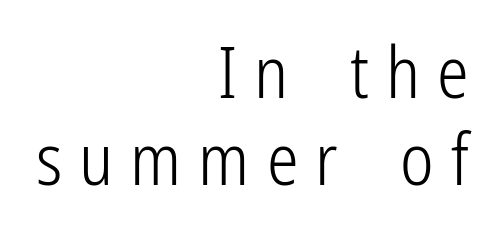
Q: Is the text bold? A: No.
Q: Is the text italic (slanted)? A: No, it is upright.
Q: Is the typeface a serif or a sans-serif typeface? A: Sans-serif.
Q: Is the text underlined? A: No.
Q: How is the paragraph aligned? A: Right-aligned.
Q: Is the spacing between letters normal or unusually wide? A: Unusually wide.
Q: Width (condensed, normal, or wide)? A: Condensed.
Q: Stroke contrast? A: Low.
Q: x-height? A: Medium.
Q: Monospaced? A: No.
